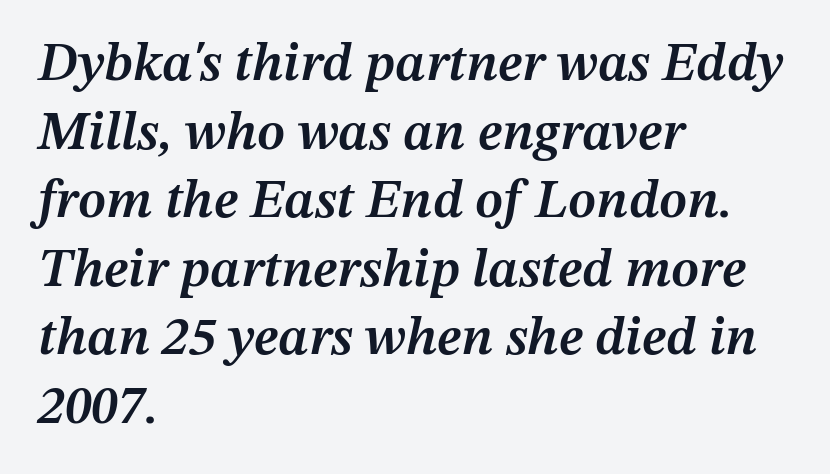
Spacing verdict: proportional, widths tailored to each character. These lines were composed using italics. These words are printed semibold, heavier than regular yet not bold. Casual observation: everything's shoved over to the left. Characters follow at the spacing the type designer built in.
